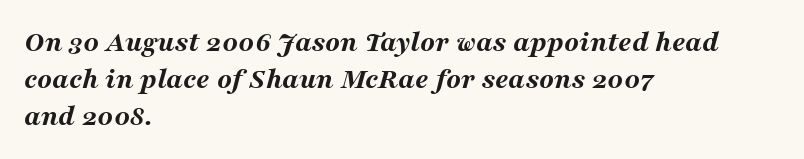
The image shows 30 px bold, wide type, italic (leaning right); set left-aligned, line spacing 1.23x, normal letter spacing, not underlined; medium stroke contrast and a medium x-height.
